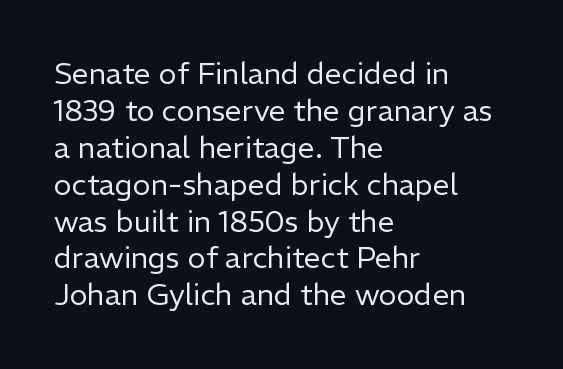
The image shows 30 px regular-weight sans-serif type, upright; set left-aligned, line spacing 1.23x, normal letter spacing, not underlined; low stroke contrast and a medium x-height.
